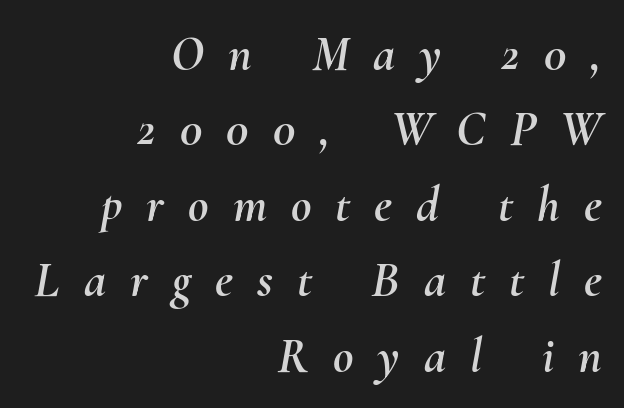
Note the varied advance widths — an 'i' is clearly narrower than an 'm'. Line spacing here is normal. This sample uses an oblique cut, with every glyph tilted off the vertical. The baseline area is clear. Alignment: flush right.
